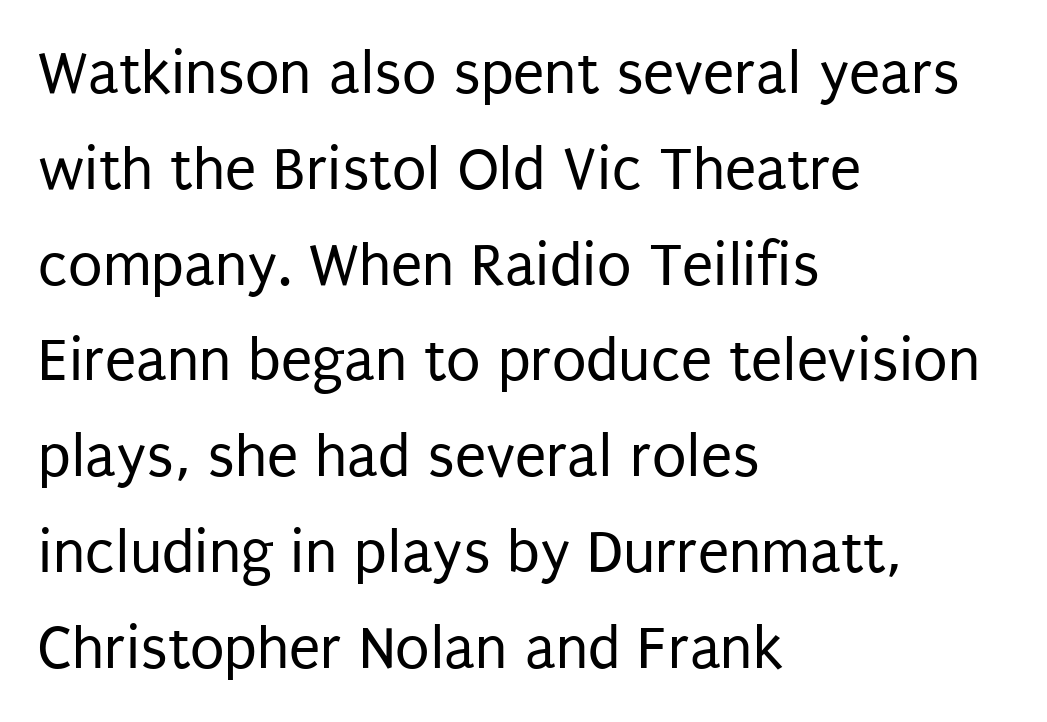
Q: Is the text bold? A: No.
Q: Is the text italic (slanted)? A: No, it is upright.
Q: Is the typeface a serif or a sans-serif typeface? A: Sans-serif.
Q: Is the text underlined? A: No.
Q: How is the paragraph aligned? A: Left-aligned.
Q: Is the spacing between letters normal or unusually wide? A: Normal.
Q: Is the spacing between lines tight, normal or loose? A: Normal.
Q: Width (condensed, normal, or wide)? A: Condensed.
Q: Stroke contrast? A: Low.
Q: x-height? A: Large.
Q: Monospaced? A: No.
